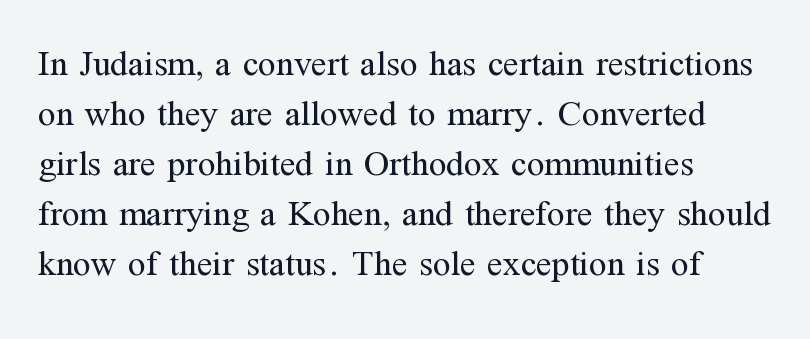
The face used here is seriffed, in the tradition of book romans. Compared with typical paragraphs, the rows here are spaced about the same. Observe the ordinary spacing: letters are neighbours, not strangers. Reading down the block, your eye returns to a fixed left position each line. Heaviness? Minimal to ordinary, like unemphasized prose.
